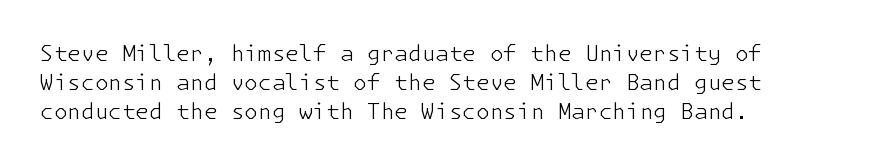
{"italic": "no", "bold": "no", "underline": "no", "align": "left", "line_spacing": "normal", "line_spacing_ratio": 1.32, "letter_spacing": "normal", "letter_spacing_em": 0.0, "glyph_px": 22}
